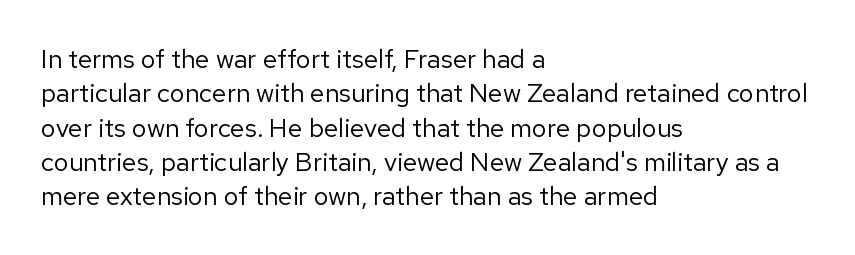
Leftover space on each line is placed entirely after the last word. Notice how the stems are strictly vertical — no italics here. The rendering uses a moderate line-height, typical for paragraphs. Underlining? Definitely not there. A light-to-regular cut is what we see here.
